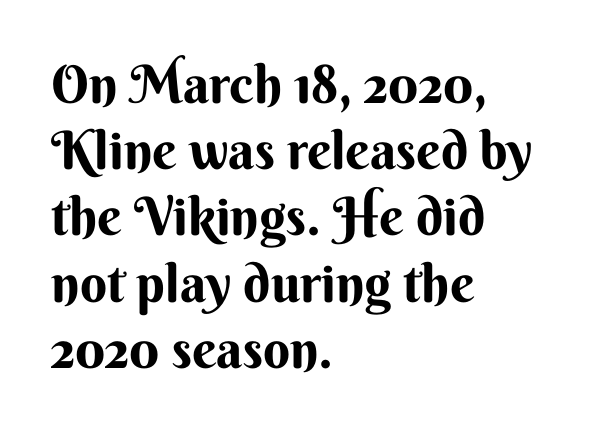
Q: Is the text bold? A: Yes.
Q: Is the text italic (slanted)? A: No, it is upright.
Q: Is the typeface a serif or a sans-serif typeface? A: Sans-serif.
Q: Is the text underlined? A: No.
Q: How is the paragraph aligned? A: Left-aligned.
Q: Is the spacing between letters normal or unusually wide? A: Normal.
Q: Is the spacing between lines tight, normal or loose? A: Normal.
Q: Width (condensed, normal, or wide)? A: Normal.
Q: Stroke contrast? A: Medium.
Q: x-height? A: Small.
Q: Monospaced? A: No.
